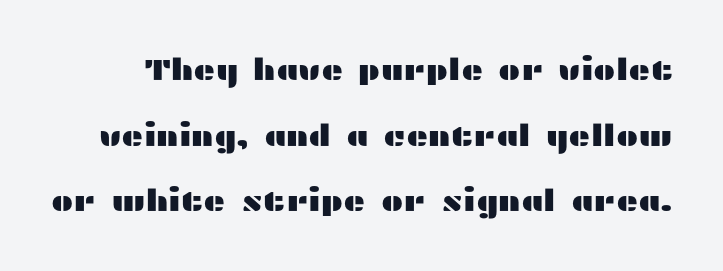
The image shows 30 px wide sans-serif type, upright; set loose line spacing (2.19x), normal letter spacing, not underlined; medium stroke contrast and a medium x-height.
